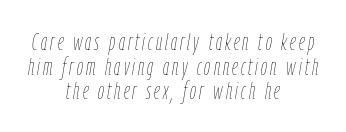
{"italic": "yes", "lean": "right", "slant_degrees": 9, "bold": "no", "underline": "no", "align": "center", "line_spacing": "tight", "line_spacing_ratio": 1.03, "glyph_px": 24}
